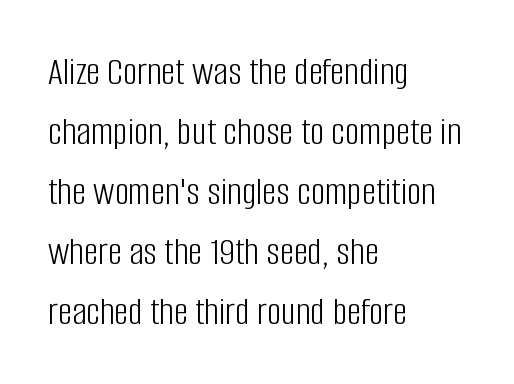
Q: Is the text bold? A: No.
Q: Is the text italic (slanted)? A: No, it is upright.
Q: Is the typeface a serif or a sans-serif typeface? A: Sans-serif.
Q: Is the text underlined? A: No.
Q: How is the paragraph aligned? A: Left-aligned.
Q: Is the spacing between letters normal or unusually wide? A: Normal.
Q: Is the spacing between lines tight, normal or loose? A: Normal.
Q: Width (condensed, normal, or wide)? A: Condensed.
Q: Stroke contrast? A: Low.
Q: x-height? A: Large.
Q: Monospaced? A: No.
